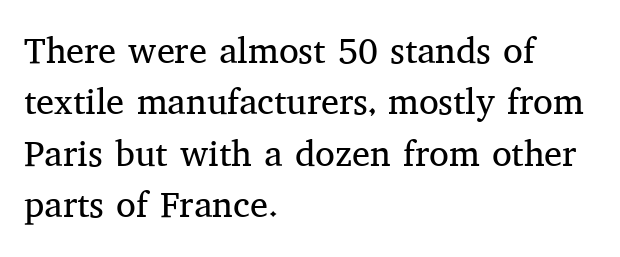
The image shows 36 px regular-weight serif type, upright; set left-aligned, normal line spacing (1.43x), normal letter spacing, not underlined; medium stroke contrast and a medium x-height.
